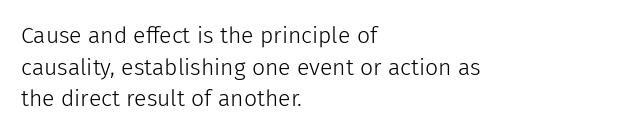
The strokes are not fattened; the text isn't bold. Beneath every word, the page is bare. Every row of glyphs begins at an identical x-position on the left. In terms of posture, this sample is upright.
